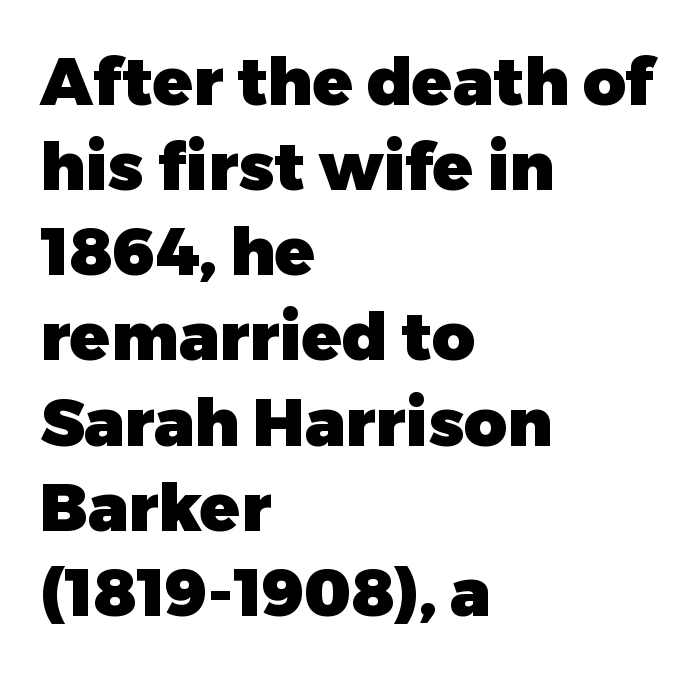
Q: Is the text bold? A: Yes.
Q: Is the text italic (slanted)? A: No, it is upright.
Q: Is the typeface a serif or a sans-serif typeface? A: Sans-serif.
Q: Is the text underlined? A: No.
Q: How is the paragraph aligned? A: Left-aligned.
Q: Is the spacing between letters normal or unusually wide? A: Normal.
Q: Is the spacing between lines tight, normal or loose? A: Normal.
Q: Width (condensed, normal, or wide)? A: Normal.
Q: Stroke contrast? A: Low.
Q: x-height? A: Medium.
Q: Monospaced? A: No.
